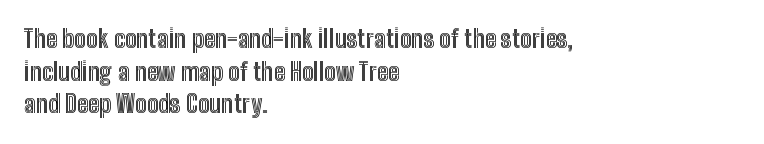
The vertical gap from one line to the next is medium. The rendering keeps characters at their native spacing. The axis of the letterforms is exactly vertical. Bare-footed words on every line. In CSS terms this would be text-align: left.
